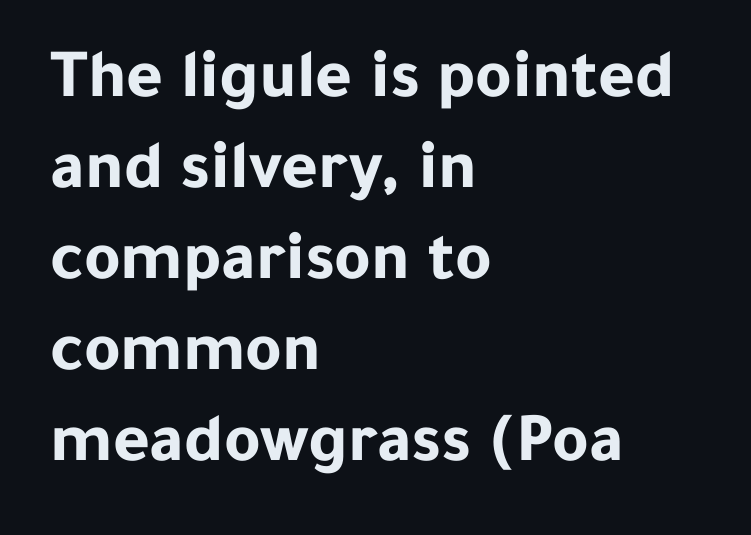
{"serif": "no", "italic": "no", "bold": "yes", "weight": "bold", "width": "normal", "stroke_contrast": "low", "x_height": "medium", "monospaced": "no", "underline": "no", "align": "left", "line_spacing": "normal", "line_spacing_ratio": 1.3, "letter_spacing": "normal", "letter_spacing_em": 0.0, "glyph_px": 70}
